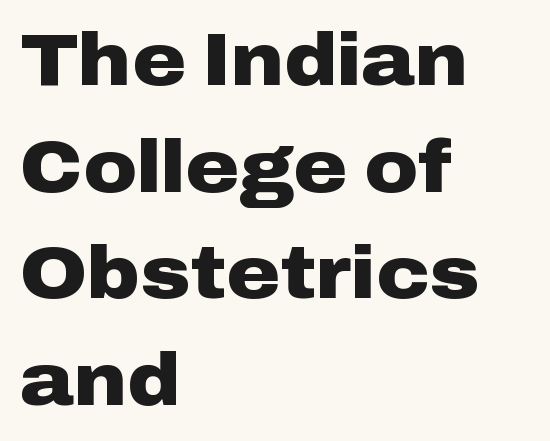
{"serif": "no", "italic": "no", "bold": "yes", "weight": "heavy", "width": "wide", "stroke_contrast": "low", "x_height": "medium", "monospaced": "no", "underline": "no", "align": "left", "line_spacing": "normal", "line_spacing_ratio": 1.46, "letter_spacing": "normal", "letter_spacing_em": 0.0, "glyph_px": 73}
